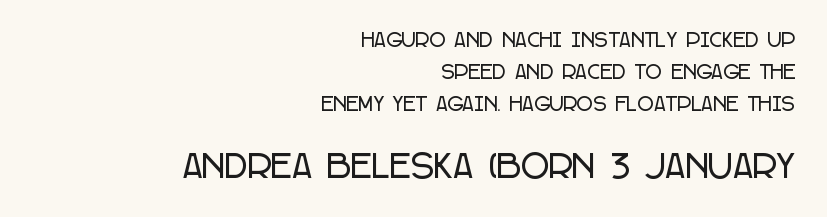
{"serif": "no", "italic": "no", "width": "condensed", "stroke_contrast": "low", "x_height": "large", "monospaced": "no", "underline": "no", "align": "right", "line_spacing_ratio": 1.78, "letter_spacing": "normal", "letter_spacing_em": 0.0, "larger_block": "second", "size_ratio": 1.72, "glyph_px": 31}
